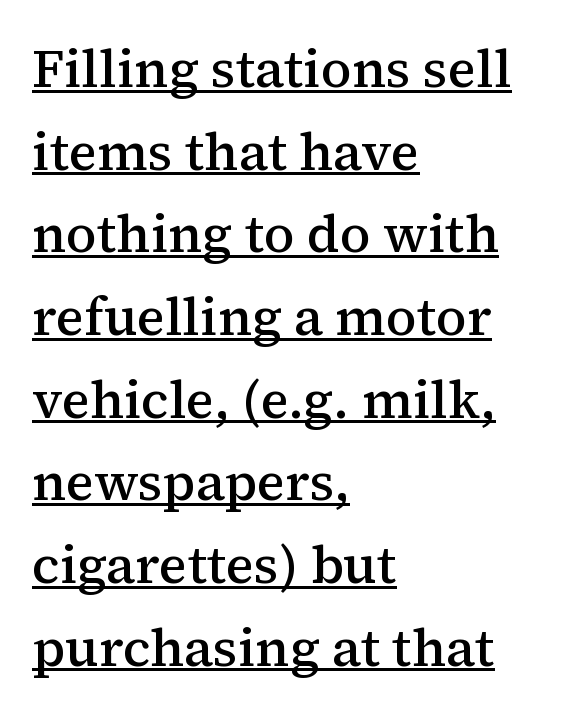
Stems and bowls a touch heavier than normal — semibold. Visually the block forms a straight wall on the left and a jagged coastline on the right. Regarding leading, the lines here are spaced in the standard way. Varying glyph widths throughout — classic text-font behaviour. The string is rendered with underlining switched on. Posture: upright roman.
